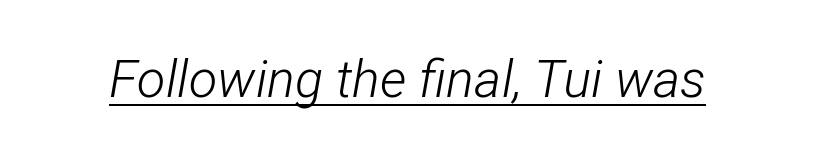
Q: Is the text bold? A: No.
Q: Is the text italic (slanted)? A: Yes, it leans right by about 12 degrees.
Q: Is the text underlined? A: Yes.
Q: Is the spacing between letters normal or unusually wide? A: Normal.
Q: Width (condensed, normal, or wide)? A: Condensed.
Q: Stroke contrast? A: Low.
Q: x-height? A: Medium.
Q: Monospaced? A: No.
